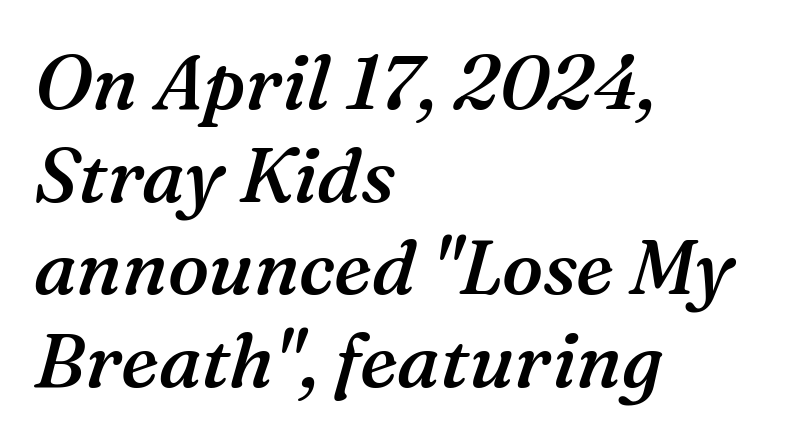
The image shows 76 px semibold serif type, italic (leaning right); set left-aligned, line spacing 1.22x, normal letter spacing, not underlined; medium stroke contrast and a medium x-height.
